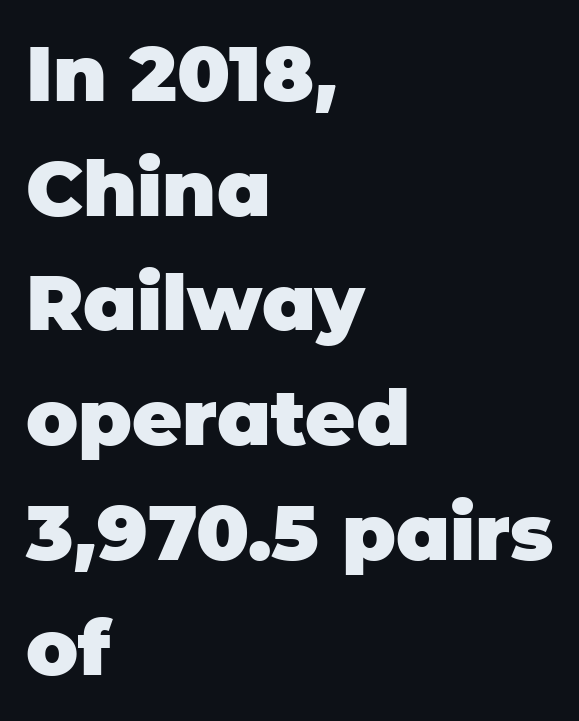
The image shows 77 px heavy sans-serif type, upright; set left-aligned, normal line spacing (1.49x), normal letter spacing, not underlined; low stroke contrast and a large x-height.
